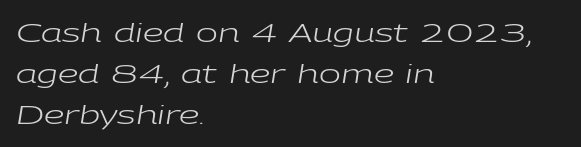
{"italic": "yes", "lean": "right", "slant_degrees": 9, "bold": "no", "underline": "no", "align": "left", "line_spacing": "normal", "line_spacing_ratio": 1.58, "letter_spacing": "normal", "letter_spacing_em": 0.0, "glyph_px": 26}
